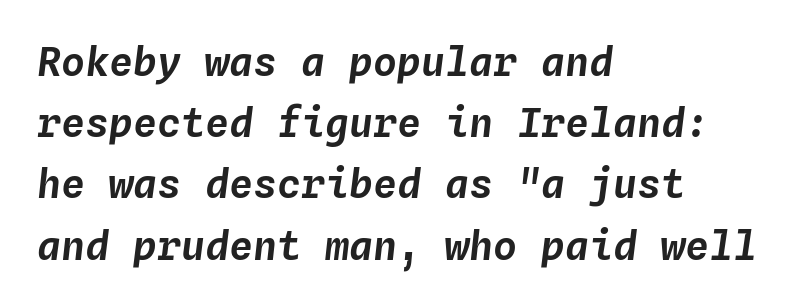
Q: Is the text italic (slanted)? A: Yes, it leans right by about 4 degrees.
Q: Is the text underlined? A: No.
Q: How is the paragraph aligned? A: Left-aligned.
Q: Is the spacing between letters normal or unusually wide? A: Normal.
Q: Is the spacing between lines tight, normal or loose? A: Normal.
Q: Width (condensed, normal, or wide)? A: Normal.
Q: Stroke contrast? A: Low.
Q: x-height? A: Medium.
Q: Monospaced? A: Yes.
